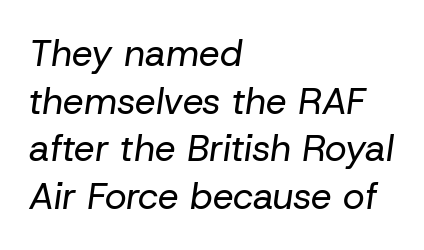
The image shows 37 px regular-weight type, italic (leaning right); set left-aligned, normal line spacing (1.29x), normal letter spacing, not underlined; low stroke contrast and a medium x-height.
